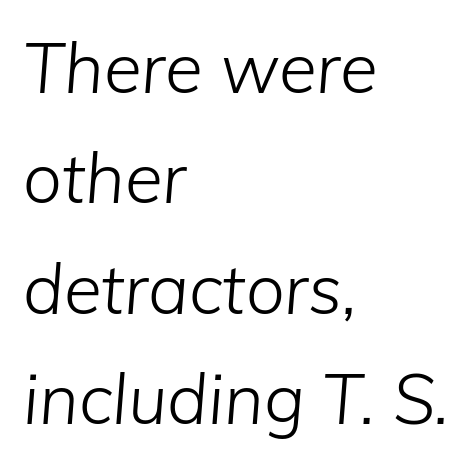
The face used here is proportionally spaced, like ordinary book or web type. The gaps between neighbouring characters are ordinary and unremarkable. The block of text has a typical density, with ordinary space between rows. The passage shown is not bold in any degree. The whole block is typeset with a tilt. Which margin do the lines hug? The left one — the right edge is uneven.
